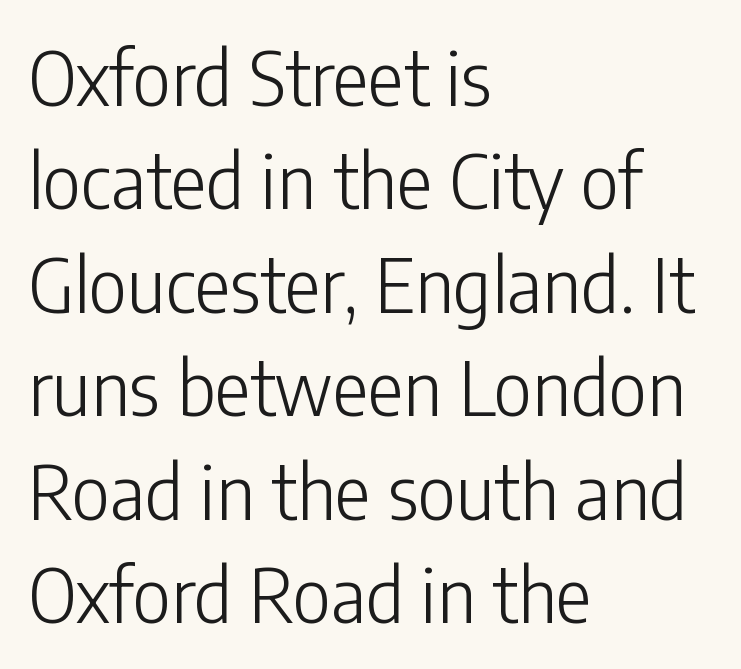
Q: Is the text bold? A: No.
Q: Is the text italic (slanted)? A: No, it is upright.
Q: Is the typeface a serif or a sans-serif typeface? A: Sans-serif.
Q: Is the text underlined? A: No.
Q: How is the paragraph aligned? A: Left-aligned.
Q: Is the spacing between letters normal or unusually wide? A: Normal.
Q: Is the spacing between lines tight, normal or loose? A: Normal.
Q: Width (condensed, normal, or wide)? A: Condensed.
Q: Stroke contrast? A: Low.
Q: x-height? A: Medium.
Q: Monospaced? A: No.
